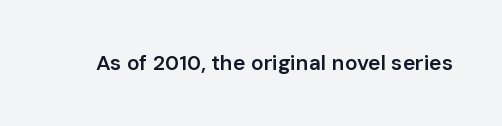
{"italic": "no", "bold": "semi", "underline": "no", "letter_spacing": "normal", "letter_spacing_em": 0.0, "glyph_px": 21}
